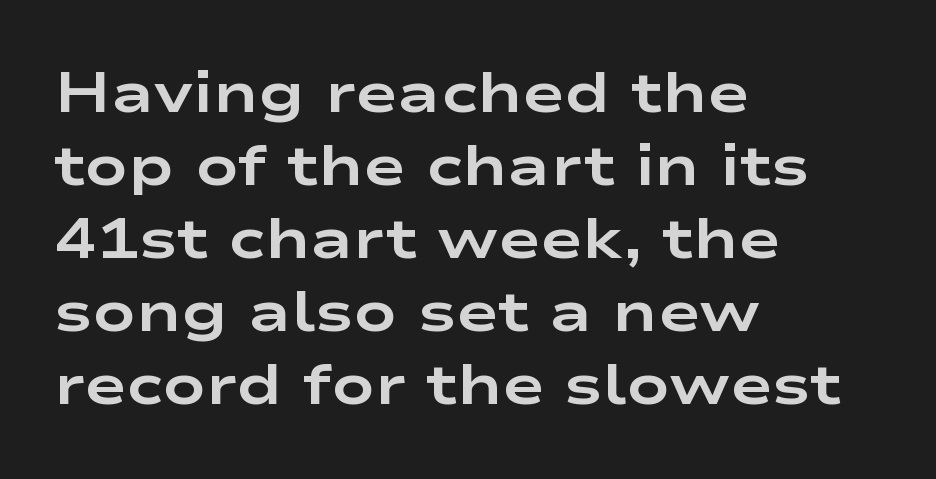
The image shows 57 px bold, wide sans-serif type, upright; set left-aligned, normal line spacing (1.28x), normal letter spacing, not underlined; low stroke contrast and a medium x-height.
